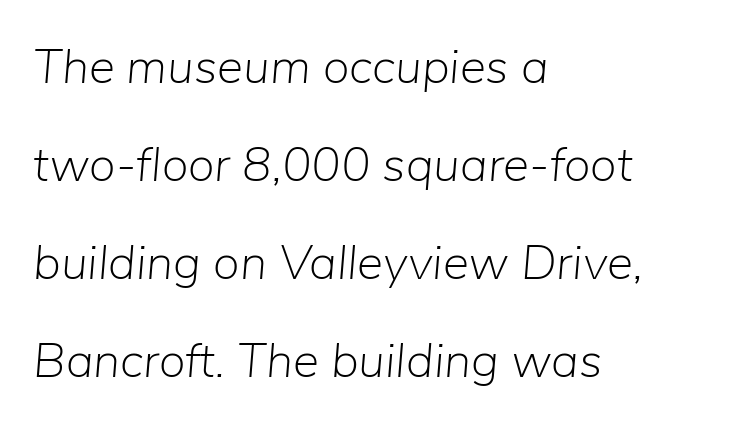
The image shows 49 px light type, italic (leaning right); set left-aligned, loose line spacing (2.0x), normal letter spacing, not underlined; low stroke contrast and a medium x-height.
